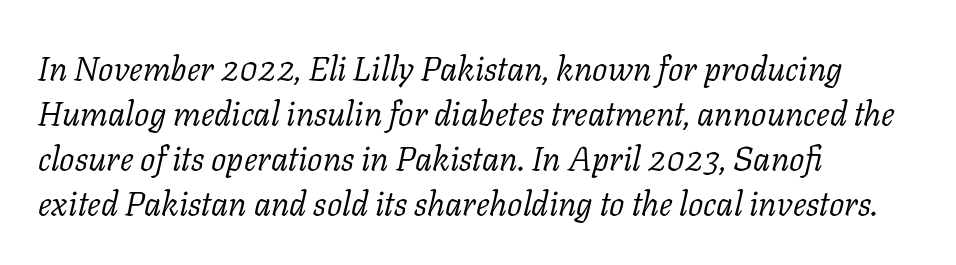
{"serif": "yes", "italic": "yes", "lean": "right", "slant_degrees": 11, "bold": "no", "weight": "light", "width": "normal", "stroke_contrast": "low", "x_height": "medium", "monospaced": "no", "underline": "no", "align": "left", "line_spacing": "normal", "line_spacing_ratio": 1.32, "letter_spacing": "normal", "letter_spacing_em": 0.0, "glyph_px": 34}
